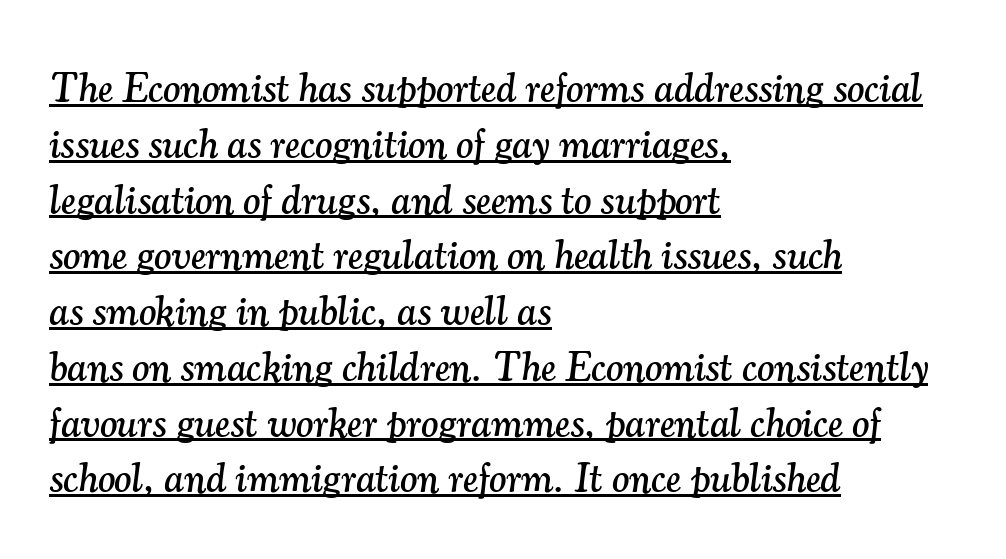
Caption: lettering with a line underneath. Each line starts at the same left margin while the right side varies. Does extra space separate the letters? No, they use regular spacing. Character widths vary here, with narrow letters taking less room than wide ones. Old-style or modern, the face here clearly has serifs.
